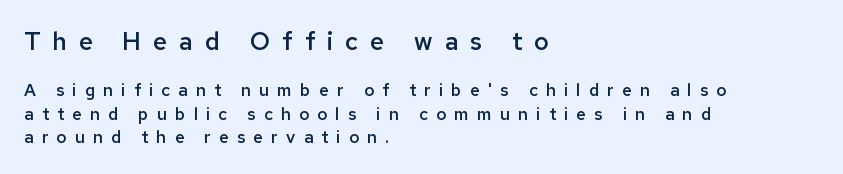
Q: Is the text bold? A: Semi-bold.
Q: Is the text italic (slanted)? A: No, it is upright.
Q: Is the text underlined? A: No.
Q: How is the paragraph aligned? A: Left-aligned.
Q: Is the spacing between letters normal or unusually wide? A: Unusually wide.
Q: Is the spacing between lines tight, normal or loose? A: Normal.
Q: Which block of text is set in a larger size, the first (top) or the second (bottom)? A: The first (top) one.
